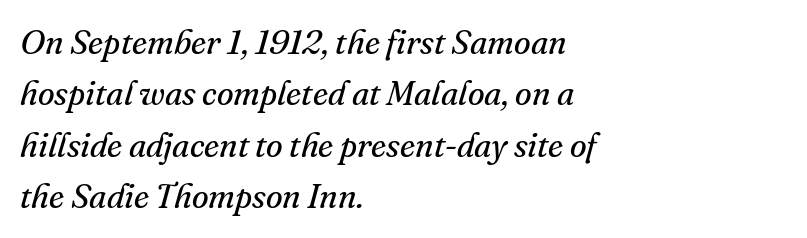
Q: Is the text bold? A: No.
Q: Is the text italic (slanted)? A: Yes, it leans right by about 16 degrees.
Q: Is the typeface a serif or a sans-serif typeface? A: Serif.
Q: Is the text underlined? A: No.
Q: How is the paragraph aligned? A: Left-aligned.
Q: Is the spacing between letters normal or unusually wide? A: Normal.
Q: Is the spacing between lines tight, normal or loose? A: Normal.
Q: Width (condensed, normal, or wide)? A: Normal.
Q: Stroke contrast? A: Medium.
Q: x-height? A: Small.
Q: Monospaced? A: No.
